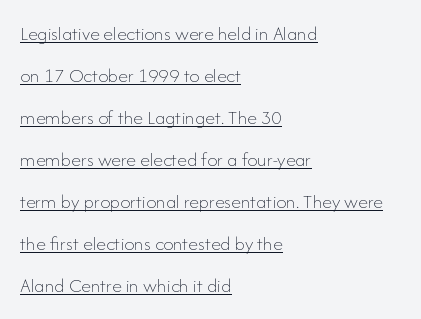
The image shows 20 px text type, upright; set left-aligned, loose line spacing (2.1x), normal letter spacing, underlined.
